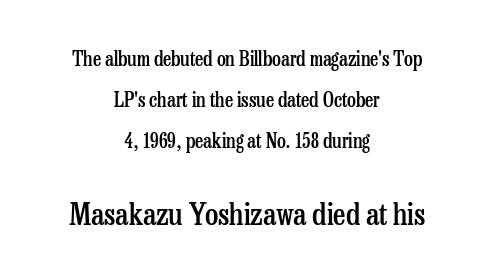
{"serif": "yes", "italic": "no", "bold": "semi", "weight": "semibold", "width": "condensed", "stroke_contrast": "low", "x_height": "medium", "monospaced": "no", "underline": "no", "align": "center", "line_spacing": "loose", "line_spacing_ratio": 2.04, "letter_spacing": "normal", "letter_spacing_em": 0.0, "larger_block": "second", "size_ratio": 1.5, "glyph_px": 30}
